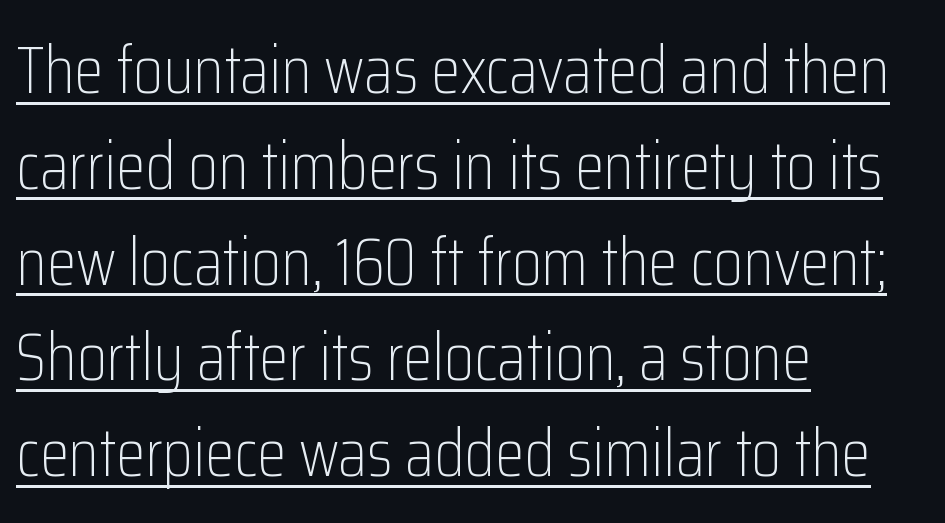
Q: Is the text bold? A: No.
Q: Is the text italic (slanted)? A: No, it is upright.
Q: Is the typeface a serif or a sans-serif typeface? A: Sans-serif.
Q: Is the text underlined? A: Yes.
Q: How is the paragraph aligned? A: Left-aligned.
Q: Is the spacing between letters normal or unusually wide? A: Normal.
Q: Is the spacing between lines tight, normal or loose? A: Normal.
Q: Width (condensed, normal, or wide)? A: Condensed.
Q: Stroke contrast? A: Low.
Q: x-height? A: Medium.
Q: Monospaced? A: No.
